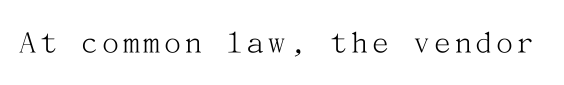
{"serif": "yes", "italic": "no", "bold": "no", "weight": "light", "width": "normal", "stroke_contrast": "medium", "x_height": "medium", "underline": "no", "glyph_px": 34}
